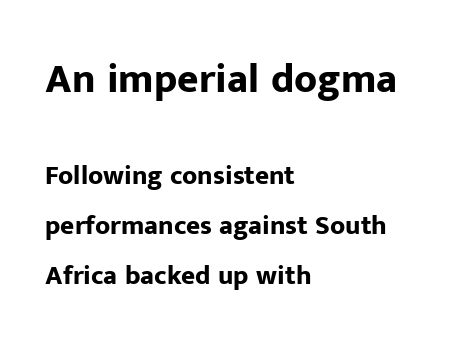
Does the bottom block carry the larger type? No, the top block does. Honestly, there is no underline to notice here at all. Casual observation: everything's shoved over to the left. In terms of letterform style, serifs are entirely absent.
